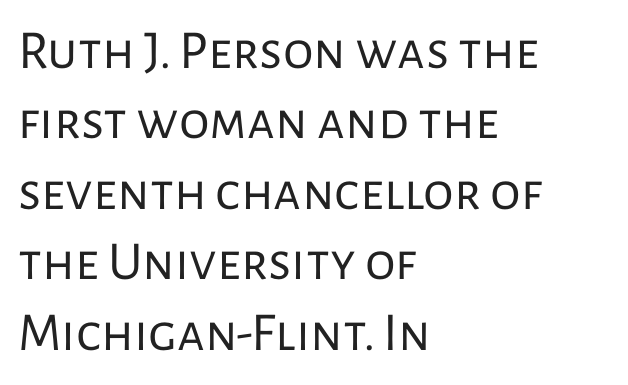
The image shows 55 px regular-weight sans-serif type, upright; set left-aligned, normal line spacing (1.28x), normal letter spacing, not underlined; low stroke contrast and a medium x-height.
